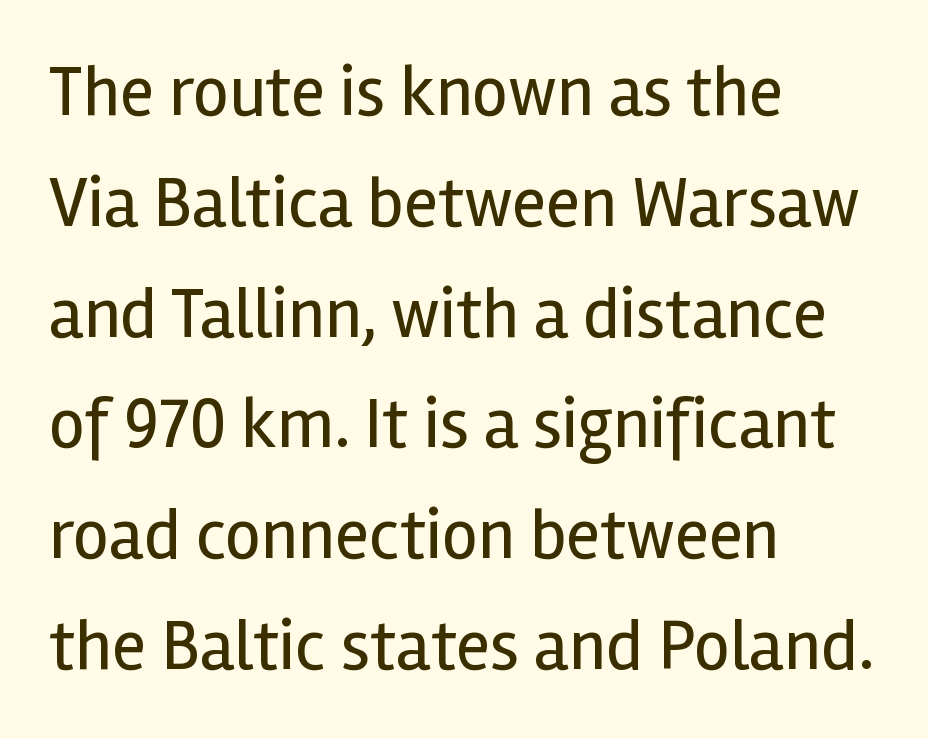
The image shows 71 px regular-weight sans-serif type, upright; set left-aligned, normal line spacing (1.56x), normal letter spacing, not underlined; a medium x-height.
